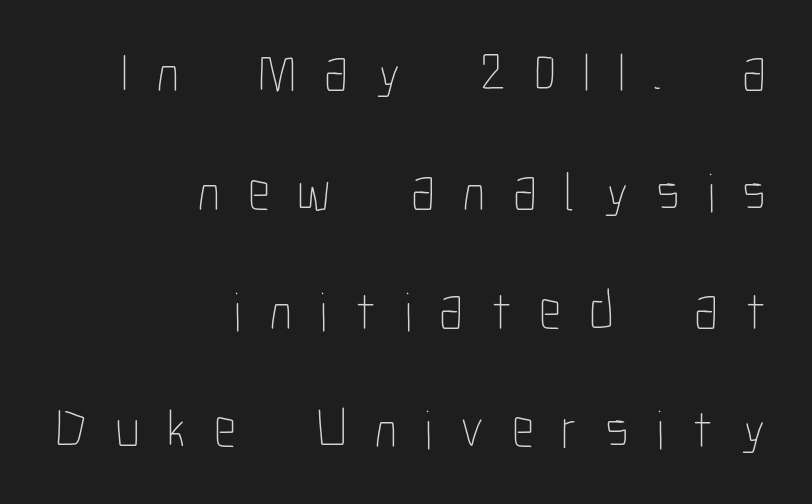
These lines are rendered in a variable-pitch font. The type is letterspaced generously, with wide tracking. The passage shown stacks its lines with a broad gap. Each line ends at the same right margin while the left side varies. The glyphs are unaccompanied by any horizontal stroke below them.
